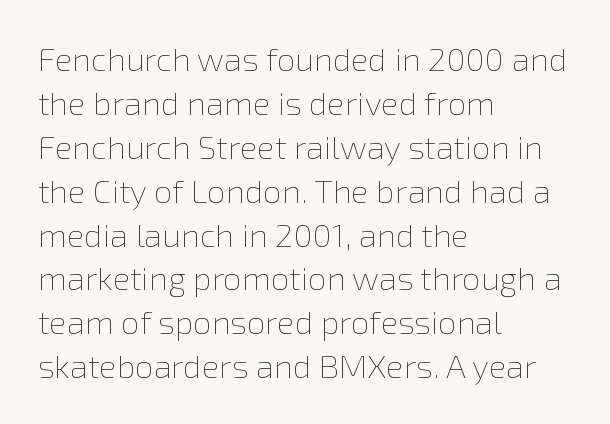
The image shows 33 px thin type, upright; set left-aligned, normal line spacing (1.33x), normal letter spacing, not underlined; a medium x-height.
